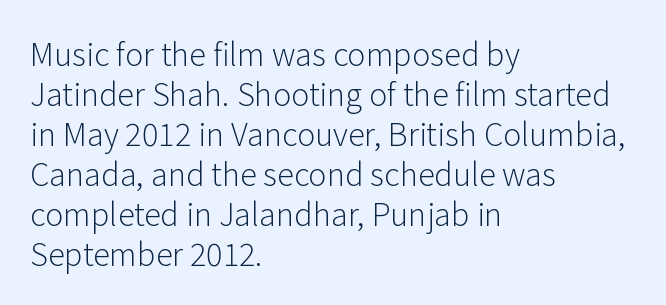
{"serif": "no", "italic": "no", "bold": "no", "weight": "light", "width": "normal", "stroke_contrast": "low", "x_height": "medium", "monospaced": "no", "underline": "no", "align": "left", "line_spacing": "normal", "line_spacing_ratio": 1.29, "letter_spacing": "normal", "letter_spacing_em": 0.0, "glyph_px": 31}
